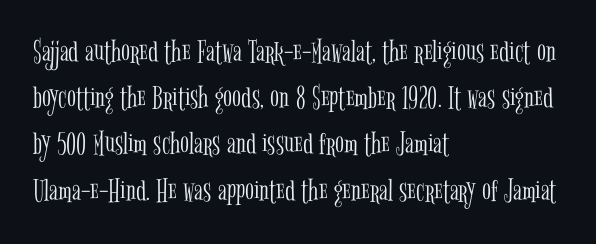
Q: Is the text bold? A: No.
Q: Is the text italic (slanted)? A: No, it is upright.
Q: Is the typeface a serif or a sans-serif typeface? A: Serif.
Q: Is the text underlined? A: No.
Q: How is the paragraph aligned? A: Left-aligned.
Q: Is the spacing between letters normal or unusually wide? A: Normal.
Q: Is the spacing between lines tight, normal or loose? A: Normal.
Q: Width (condensed, normal, or wide)? A: Condensed.
Q: Stroke contrast? A: Low.
Q: x-height? A: Medium.
Q: Monospaced? A: No.
